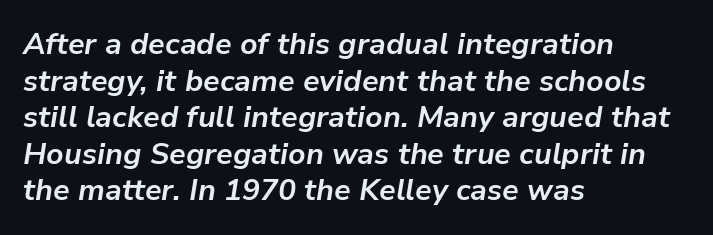
The passage shown leans; its letterforms are oblique. The zone under the glyphs is completely vacant. Caption: bold face, heavy strokes. Horizontal alignment here is leftward, the default for most running prose. The gaps between neighbouring characters are ordinary and unremarkable.
